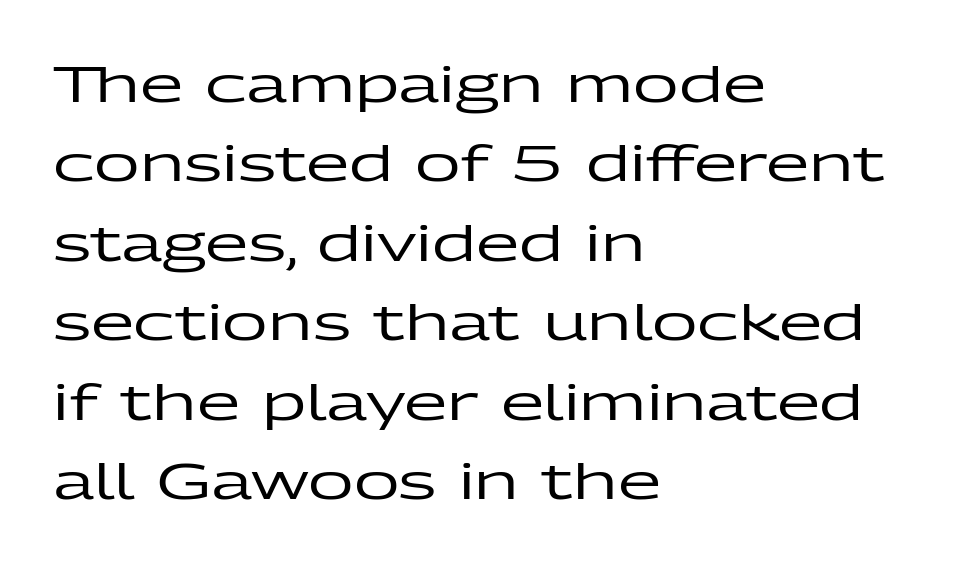
The image shows 50 px wide sans-serif type, upright; set left-aligned, normal line spacing (1.59x), normal letter spacing, not underlined; low stroke contrast and a medium x-height.
